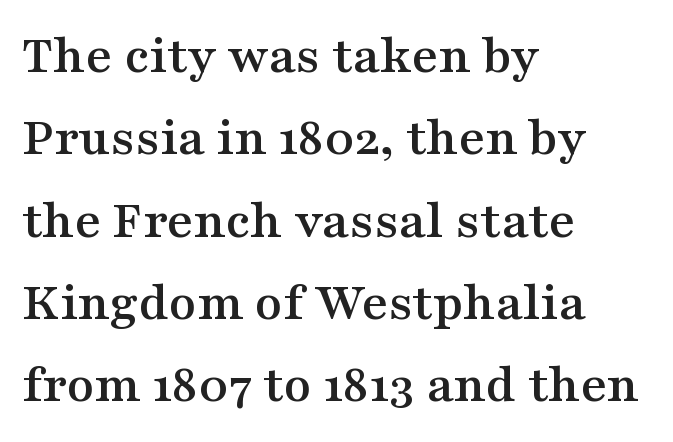
Q: Is the text italic (slanted)? A: No, it is upright.
Q: Is the typeface a serif or a sans-serif typeface? A: Serif.
Q: Is the text underlined? A: No.
Q: How is the paragraph aligned? A: Left-aligned.
Q: Is the spacing between letters normal or unusually wide? A: Normal.
Q: Is the spacing between lines tight, normal or loose? A: Normal.
Q: Width (condensed, normal, or wide)? A: Wide.
Q: Stroke contrast? A: Medium.
Q: x-height? A: Medium.
Q: Monospaced? A: No.
